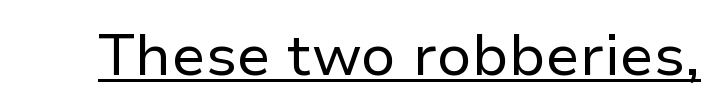
You can tell from the bare stems that sans-serif type was used. The cut favours lightness, reaching ordinary text weight at its darkest. Think of a printed novel: that variable character pitch is what you see here. Students, observe the line beneath the letters — that is underlining. Vertical strokes here are truly vertical. Default kerning and tracking; the words read as compact shapes.
